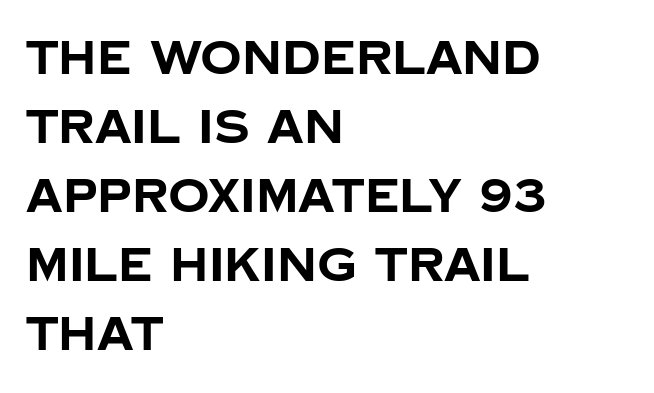
{"serif": "no", "italic": "no", "bold": "yes", "weight": "bold", "width": "normal", "stroke_contrast": "low", "x_height": "large", "monospaced": "no", "underline": "no", "align": "left", "line_spacing": "normal", "line_spacing_ratio": 1.5, "letter_spacing": "normal", "letter_spacing_em": 0.0, "glyph_px": 46}
